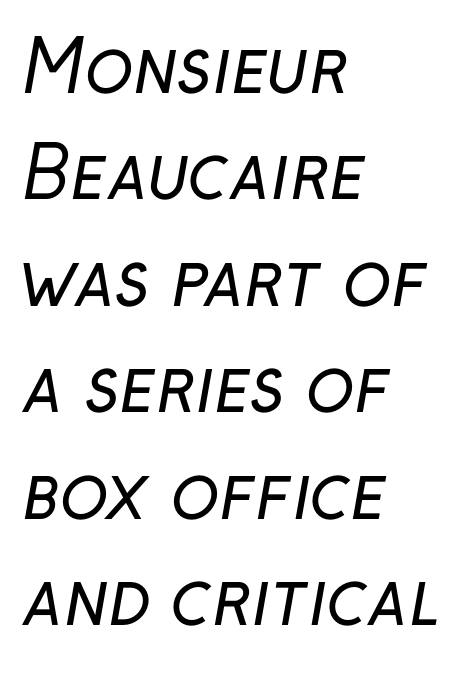
The image shows 71 px regular-weight sans-serif type; set left-aligned, normal line spacing (1.5x), normal letter spacing, not underlined; low stroke contrast and a medium x-height.
